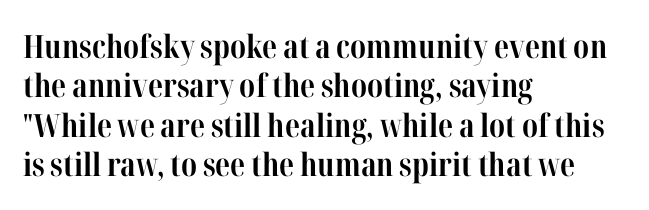
{"serif": "yes", "italic": "no", "bold": "yes", "weight": "bold", "width": "condensed", "stroke_contrast": "high", "x_height": "medium", "monospaced": "no", "underline": "no", "align": "left", "line_spacing_ratio": 1.23, "letter_spacing": "normal", "letter_spacing_em": 0.0, "glyph_px": 32}
